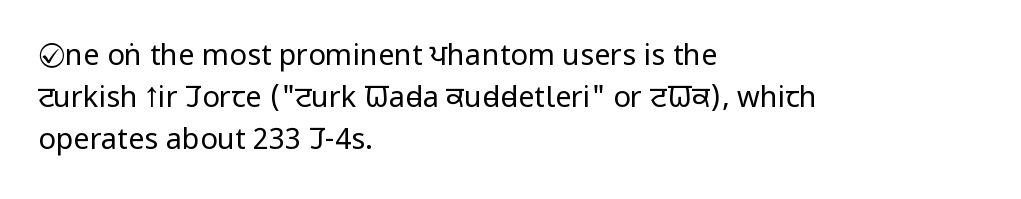
A roman cut, with each character standing at attention. The letterforms sit at book weight or below. I'd call this a sans setting — the letters go barefoot. The specimen omits any rule beneath the text block's lines. What's the leading like? Ordinary, nothing unusual.
